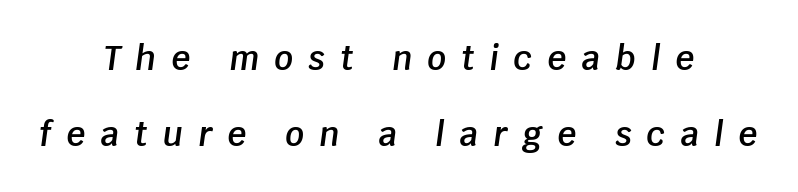
The image shows 33 px semibold type, italic (leaning right); set centered, loose line spacing (2.3x), unusually wide letter spacing (+0.46 em), not underlined; low stroke contrast and a large x-height.
